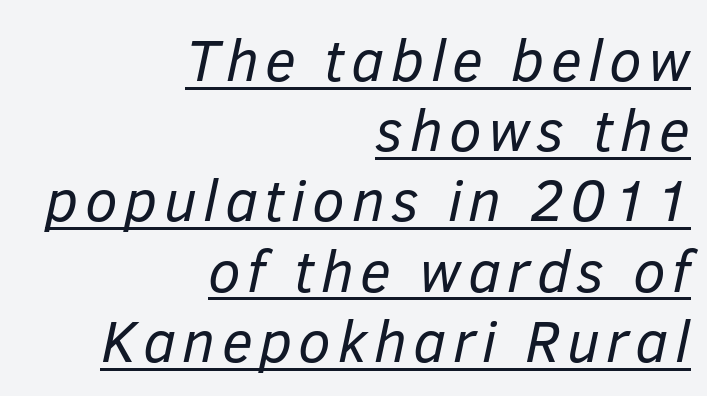
The image shows 59 px regular-weight type, italic (leaning right); set right-aligned, line spacing 1.19x, underlined; low stroke contrast and a medium x-height.
